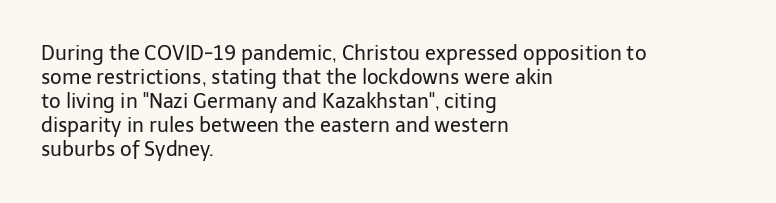
{"italic": "no", "bold": "no", "underline": "no", "align": "left", "line_spacing_ratio": 1.2, "letter_spacing": "normal", "letter_spacing_em": 0.0, "glyph_px": 20}
